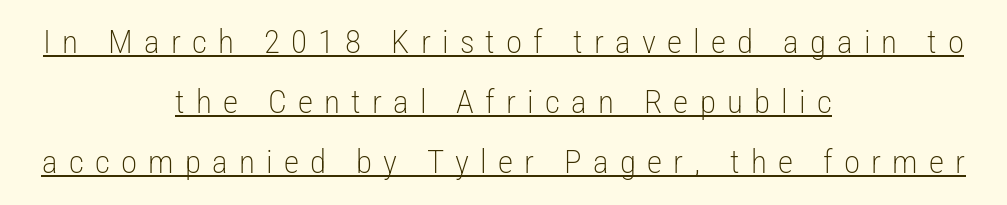
The image shows 33 px light, condensed sans-serif type, upright; set centered, line spacing 1.82x, unusually wide letter spacing (+0.34 em), underlined; low stroke contrast and a medium x-height.
